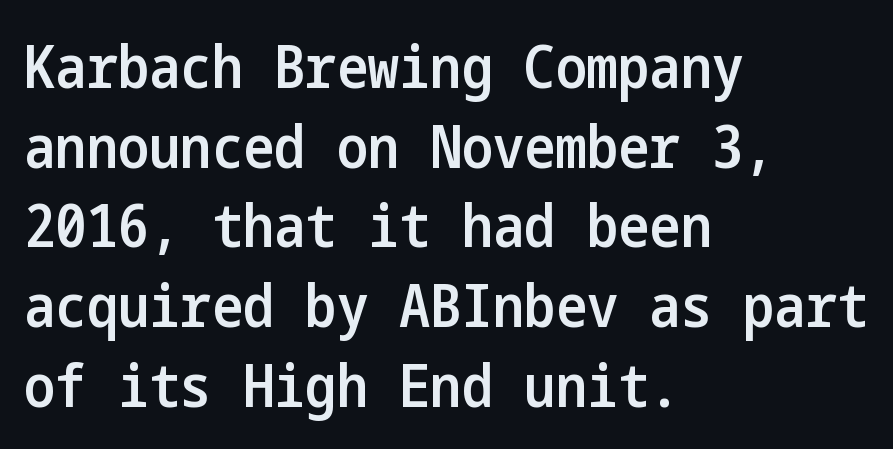
Q: Is the text bold? A: Semi-bold.
Q: Is the text italic (slanted)? A: No, it is upright.
Q: Is the typeface a serif or a sans-serif typeface? A: Sans-serif.
Q: Is the text underlined? A: No.
Q: How is the paragraph aligned? A: Left-aligned.
Q: Is the spacing between letters normal or unusually wide? A: Normal.
Q: Is the spacing between lines tight, normal or loose? A: Normal.
Q: Width (condensed, normal, or wide)? A: Condensed.
Q: Stroke contrast? A: Low.
Q: x-height? A: Medium.
